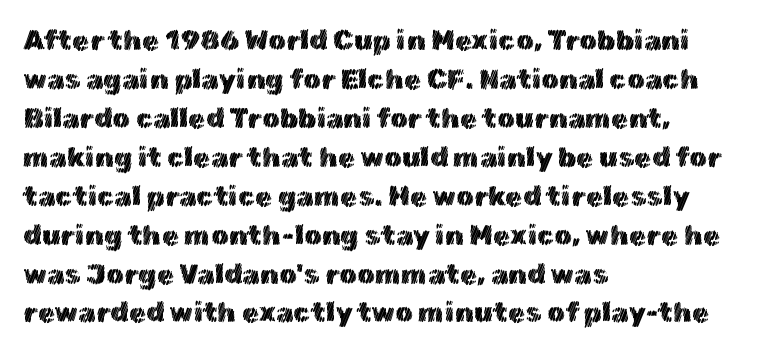
Q: Is the text italic (slanted)? A: No, it is upright.
Q: Is the text underlined? A: No.
Q: How is the paragraph aligned? A: Left-aligned.
Q: Is the spacing between letters normal or unusually wide? A: Normal.
Q: Is the spacing between lines tight, normal or loose? A: Normal.
Q: Width (condensed, normal, or wide)? A: Normal.
Q: x-height? A: Medium.
Q: Monospaced? A: No.
